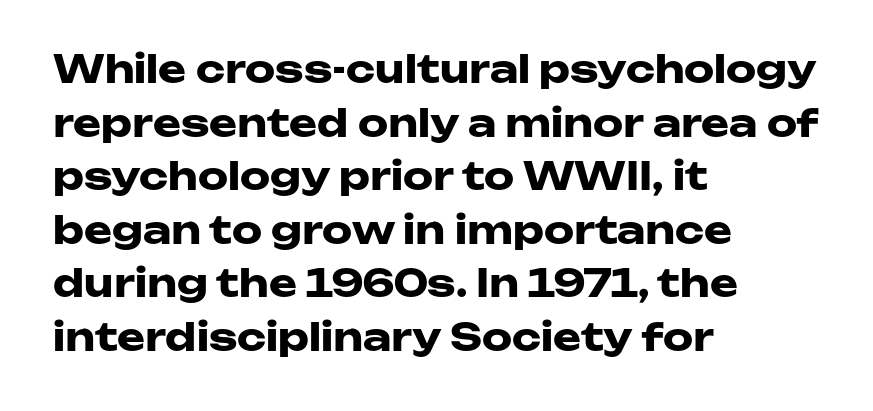
{"serif": "no", "italic": "no", "bold": "yes", "weight": "heavy", "width": "wide", "stroke_contrast": "low", "x_height": "medium", "monospaced": "no", "underline": "no", "align": "left", "line_spacing": "normal", "line_spacing_ratio": 1.41, "letter_spacing": "normal", "letter_spacing_em": 0.0, "glyph_px": 38}
